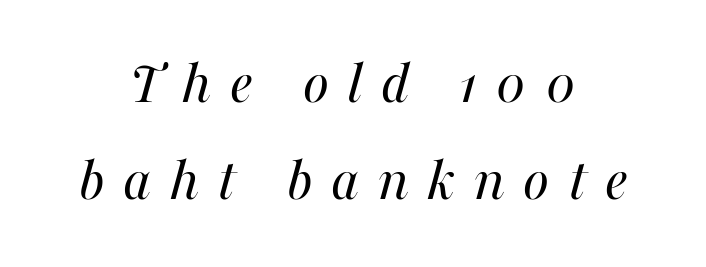
Honestly, the row spacing looks completely unremarkable. The weight would be labelled regular, book, light, or lighter still. Students, note that the glyphs here are deliberately spaced far apart. Character widths vary here, with narrow letters taking less room than wide ones. In CSS terms this would be text-align: center. There's an unmistakable incline to the writing here.
